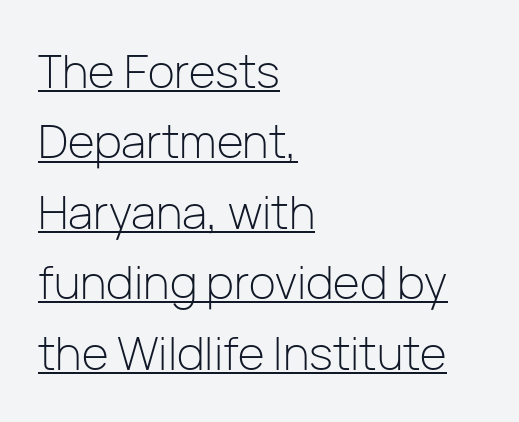
The image shows 46 px light sans-serif type, upright; set left-aligned, normal line spacing (1.53x), normal letter spacing, underlined; low stroke contrast and a medium x-height.
